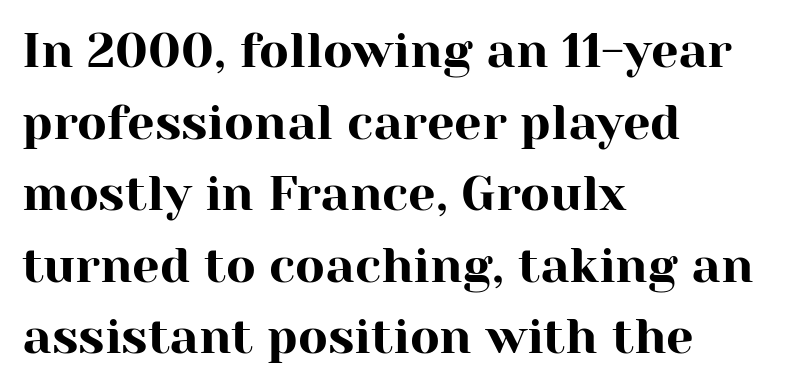
{"serif": "yes", "italic": "no", "width": "normal", "stroke_contrast": "high", "x_height": "medium", "monospaced": "no", "underline": "no", "align": "left", "line_spacing": "normal", "line_spacing_ratio": 1.46, "letter_spacing": "normal", "letter_spacing_em": 0.0, "glyph_px": 49}
